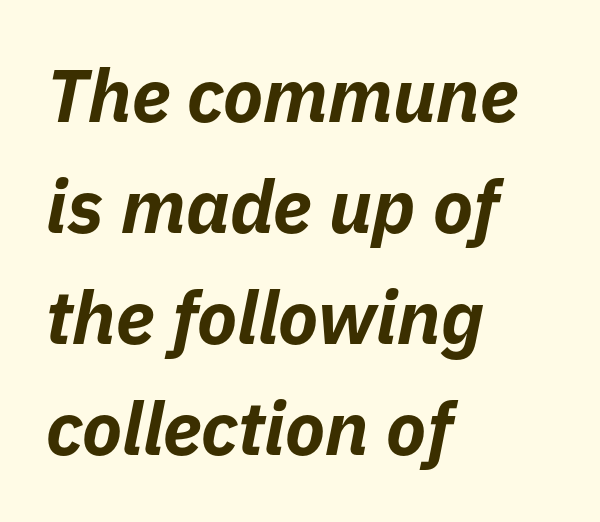
Q: Is the text bold? A: Yes.
Q: Is the text italic (slanted)? A: Yes, it leans right by about 11 degrees.
Q: Is the text underlined? A: No.
Q: How is the paragraph aligned? A: Left-aligned.
Q: Is the spacing between letters normal or unusually wide? A: Normal.
Q: Is the spacing between lines tight, normal or loose? A: Normal.
Q: Width (condensed, normal, or wide)? A: Normal.
Q: Stroke contrast? A: Low.
Q: x-height? A: Medium.
Q: Monospaced? A: No.
